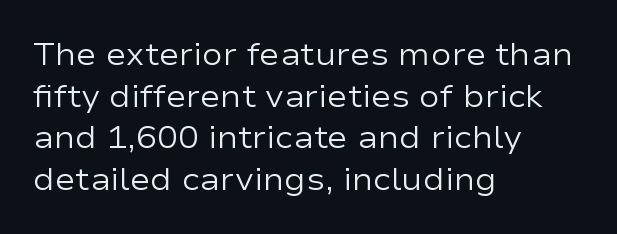
The ragged edge is on the right, which tells us the setting is flush left. Check under the words: just untouched page. This is roman type, the default non-slanted kind. Tracking value appears to be zero — textbook default spacing.
